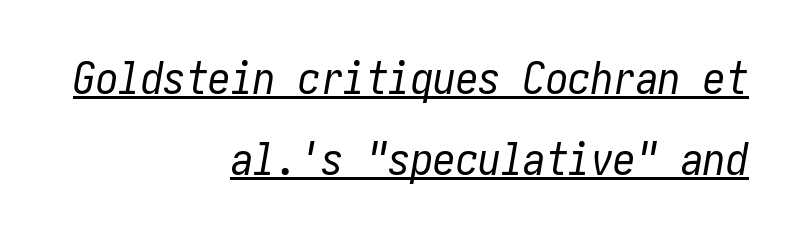
{"italic": "yes", "lean": "right", "slant_degrees": 10, "bold": "no", "weight": "regular", "width": "condensed", "stroke_contrast": "low", "x_height": "medium", "underline": "yes", "align": "right", "line_spacing_ratio": 1.8, "letter_spacing": "normal", "letter_spacing_em": 0.0, "glyph_px": 45}
